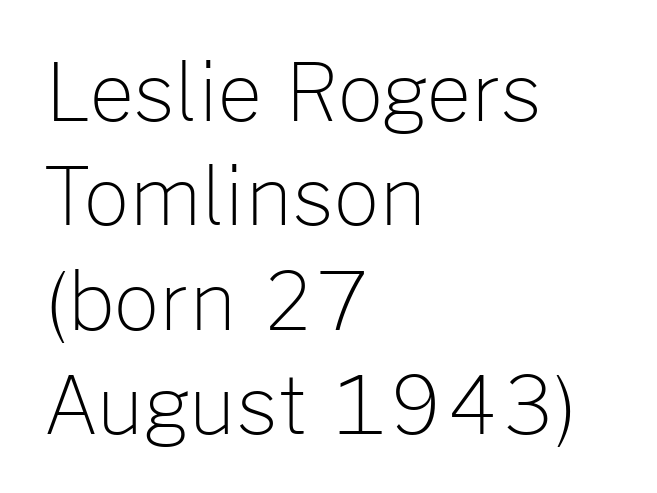
Q: Is the text bold? A: No.
Q: Is the text italic (slanted)? A: No, it is upright.
Q: Is the typeface a serif or a sans-serif typeface? A: Sans-serif.
Q: Is the text underlined? A: No.
Q: How is the paragraph aligned? A: Left-aligned.
Q: Is the spacing between letters normal or unusually wide? A: Normal.
Q: Is the spacing between lines tight, normal or loose? A: Normal.
Q: Width (condensed, normal, or wide)? A: Normal.
Q: Stroke contrast? A: Low.
Q: x-height? A: Medium.
Q: Monospaced? A: No.
